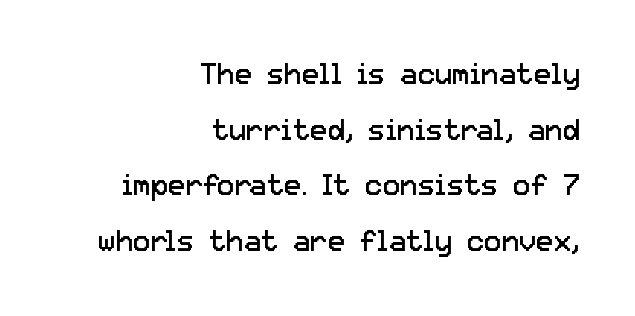
This block would shrink considerably if given ordinary leading; it's expanded now. A flush-right, rag-left setting is used for this passage. Note the varied advance widths — an 'i' is clearly narrower than an 'm'. The face used here is a sans, in the tradition of grotesques and geometrics. A quiet, ordinary-to-light weight characterises the typeface.
